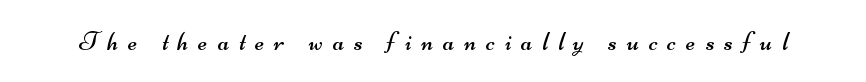
{"bold": "no", "underline": "no", "letter_spacing": "wide", "letter_spacing_em": 0.37, "glyph_px": 27}
